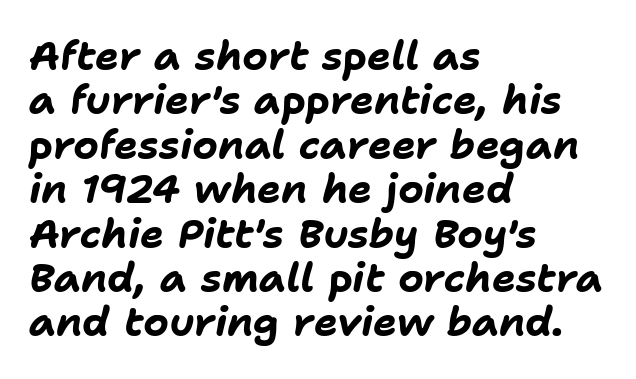
Q: Is the text bold? A: Yes.
Q: Is the text italic (slanted)? A: Yes, it leans right by about 11 degrees.
Q: Is the text underlined? A: No.
Q: How is the paragraph aligned? A: Left-aligned.
Q: Is the spacing between letters normal or unusually wide? A: Normal.
Q: Is the spacing between lines tight, normal or loose? A: Tight.
Q: Width (condensed, normal, or wide)? A: Normal.
Q: Stroke contrast? A: Low.
Q: x-height? A: Medium.
Q: Monospaced? A: No.
